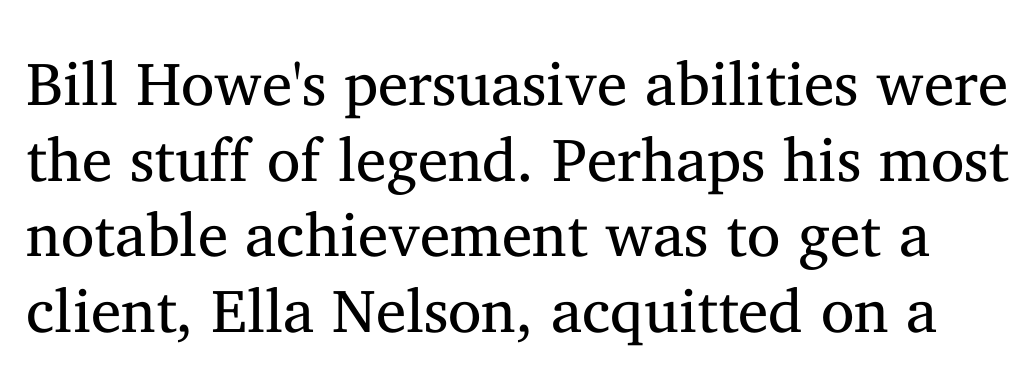
{"serif": "yes", "italic": "no", "bold": "no", "weight": "regular", "width": "normal", "stroke_contrast": "medium", "x_height": "medium", "monospaced": "no", "underline": "no", "line_spacing_ratio": 1.24, "letter_spacing": "normal", "letter_spacing_em": 0.0, "glyph_px": 61}
